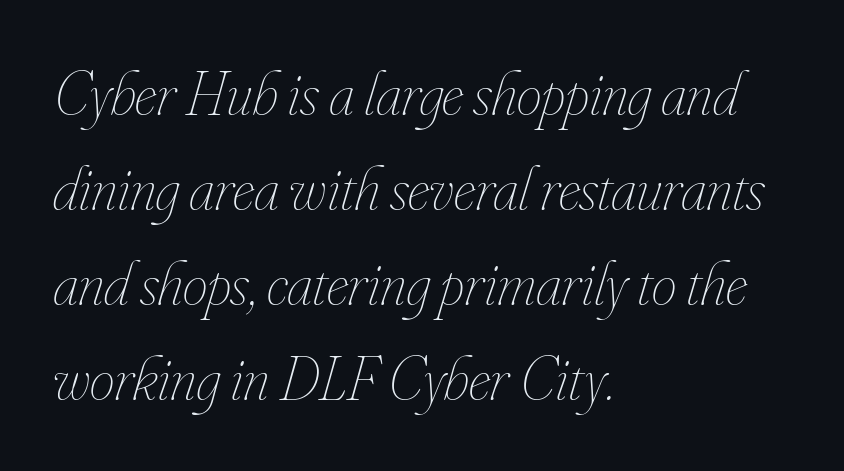
Q: Is the text bold? A: No.
Q: Is the text italic (slanted)? A: Yes, it leans right by about 16 degrees.
Q: Is the text underlined? A: No.
Q: How is the paragraph aligned? A: Left-aligned.
Q: Is the spacing between letters normal or unusually wide? A: Normal.
Q: Is the spacing between lines tight, normal or loose? A: Normal.
Q: Width (condensed, normal, or wide)? A: Condensed.
Q: Stroke contrast? A: Low.
Q: x-height? A: Small.
Q: Monospaced? A: No.
